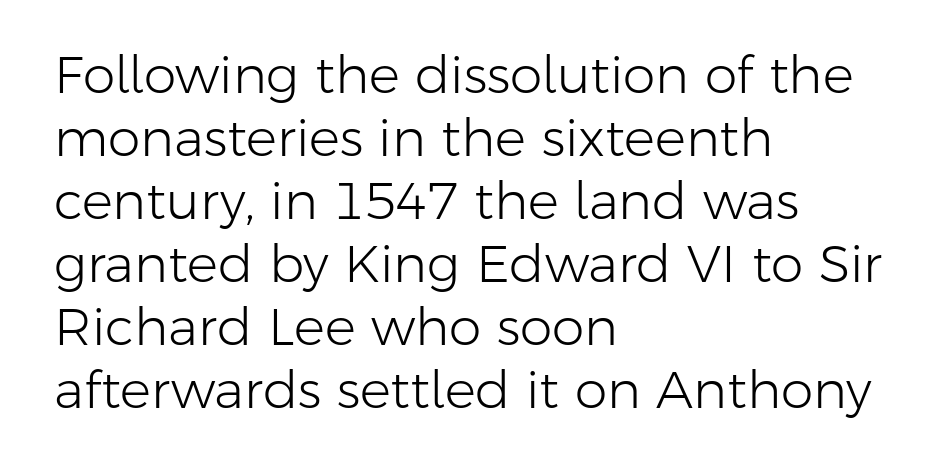
The image shows 52 px light sans-serif type, upright; set left-aligned, line spacing 1.21x, normal letter spacing, not underlined; low stroke contrast and a medium x-height.
